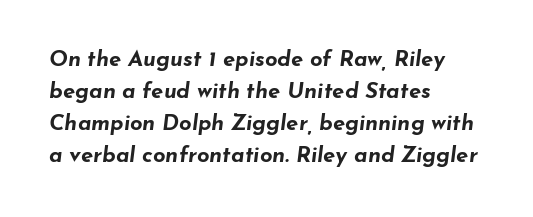
Italic? Definitely — the glyphs are oblique. These lines keep a tight, regular rhythm from letter to letter. Words float on clear page, feet unadorned. Summary of weight: heavy, a full bold. Leftover space on each line is placed entirely after the last word. Reading down the column, the eye jumps a familiar distance to each next line.
